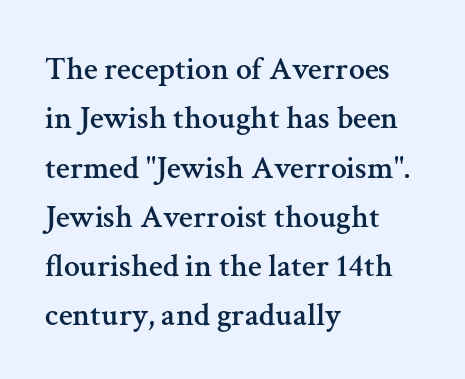
Here the glyphs are tracked normally, forming tight word shapes. The glyphs are unaccompanied by any horizontal stroke below them. These lines are set flush left with a ragged right edge. The designer went with a serif here, giving each stem small feet. A typesetter would call this leading conventional body-copy spacing.
